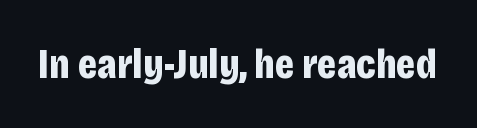
{"serif": "no", "italic": "no", "bold": "yes", "weight": "bold", "width": "condensed", "stroke_contrast": "low", "x_height": "large", "monospaced": "no", "underline": "no", "letter_spacing": "normal", "letter_spacing_em": 0.0, "glyph_px": 43}
